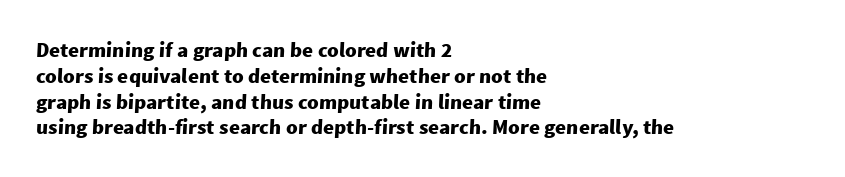
The image shows 21 px bold type; set left-aligned, line spacing 1.23x, normal letter spacing, not underlined.
